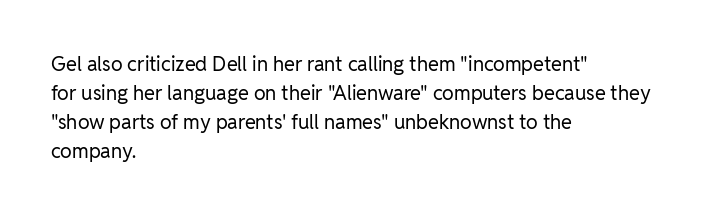
{"italic": "no", "bold": "no", "underline": "no", "align": "left", "line_spacing": "normal", "line_spacing_ratio": 1.45, "letter_spacing": "normal", "letter_spacing_em": 0.0, "glyph_px": 20}
